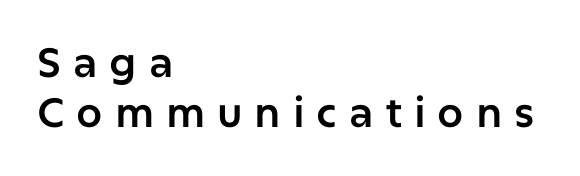
Style check: upright. These lines stack with their left ends in a neat column. Between one letter and the next there's a generous, obvious gap. The rendering uses natural spacing where letterforms have individual widths. The strip under each line holds only bare page.
